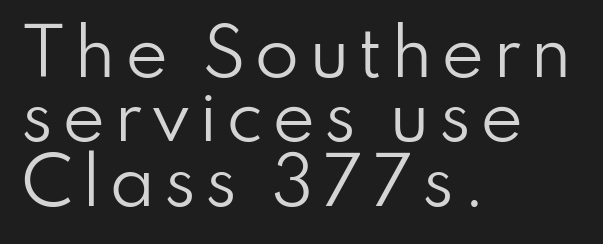
The image shows 65 px regular-weight sans-serif type, upright; set left-aligned, tight line spacing (0.99x), not underlined; low stroke contrast and a small x-height.
